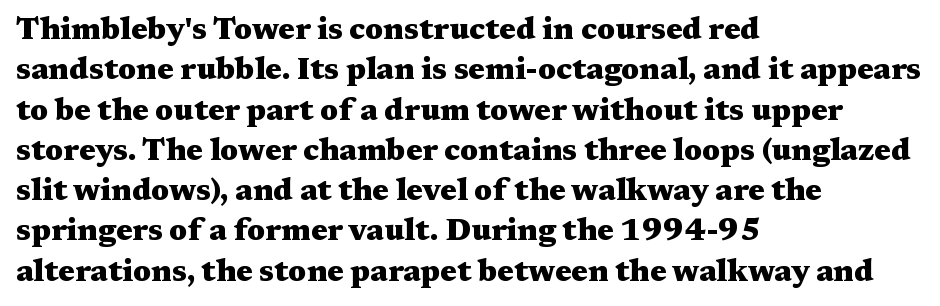
The image shows 31 px heavy, wide serif type, upright; set left-aligned, normal line spacing (1.3x), normal letter spacing, not underlined; medium stroke contrast and a medium x-height.
